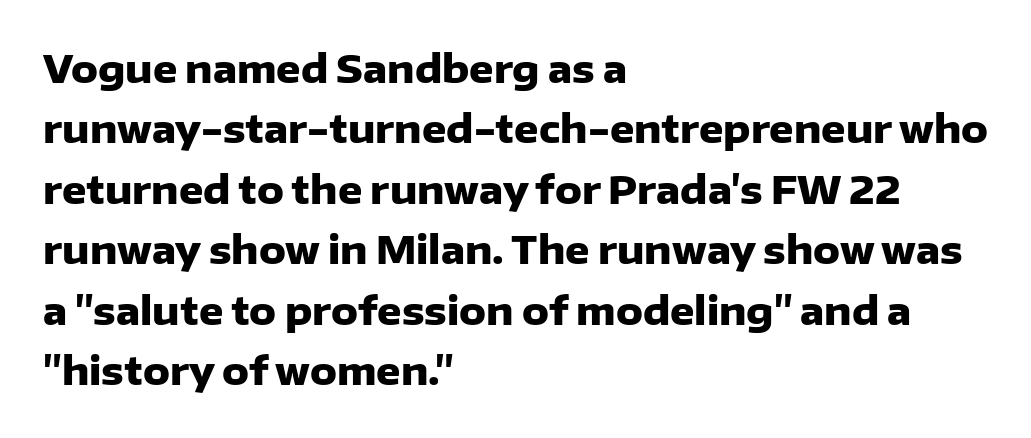
Q: Is the text bold? A: Yes.
Q: Is the text italic (slanted)? A: No, it is upright.
Q: Is the typeface a serif or a sans-serif typeface? A: Sans-serif.
Q: Is the text underlined? A: No.
Q: How is the paragraph aligned? A: Left-aligned.
Q: Is the spacing between letters normal or unusually wide? A: Normal.
Q: Is the spacing between lines tight, normal or loose? A: Normal.
Q: Width (condensed, normal, or wide)? A: Normal.
Q: Stroke contrast? A: Low.
Q: x-height? A: Medium.
Q: Monospaced? A: No.
